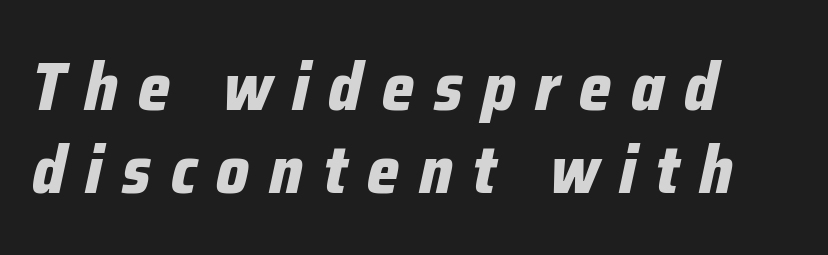
{"italic": "yes", "lean": "right", "slant_degrees": 12, "bold": "yes", "weight": "bold", "width": "condensed", "stroke_contrast": "low", "x_height": "medium", "monospaced": "no", "underline": "no", "align": "left", "line_spacing_ratio": 1.22, "letter_spacing": "wide", "letter_spacing_em": 0.29, "glyph_px": 68}
